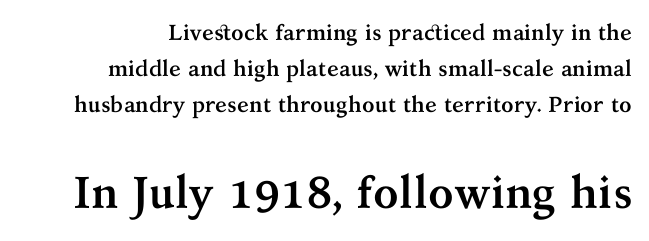
Vertical strokes here are truly vertical. As a designer I'd log this as weight 700, bold. Character widths vary here, with narrow letters taking less room than wide ones. Is this a sans? No — the strokes have serifs. Normally led — the rows are evenly, conventionally spaced. Honestly, there is no underline to notice here at all.
